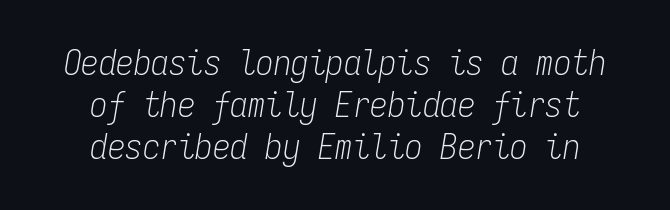
{"italic": "yes", "lean": "right", "slant_degrees": 9, "bold": "no", "weight": "light", "width": "condensed", "stroke_contrast": "low", "x_height": "medium", "monospaced": "yes", "underline": "no", "align": "center", "line_spacing_ratio": 1.2, "letter_spacing": "normal", "letter_spacing_em": 0.0, "glyph_px": 35}
